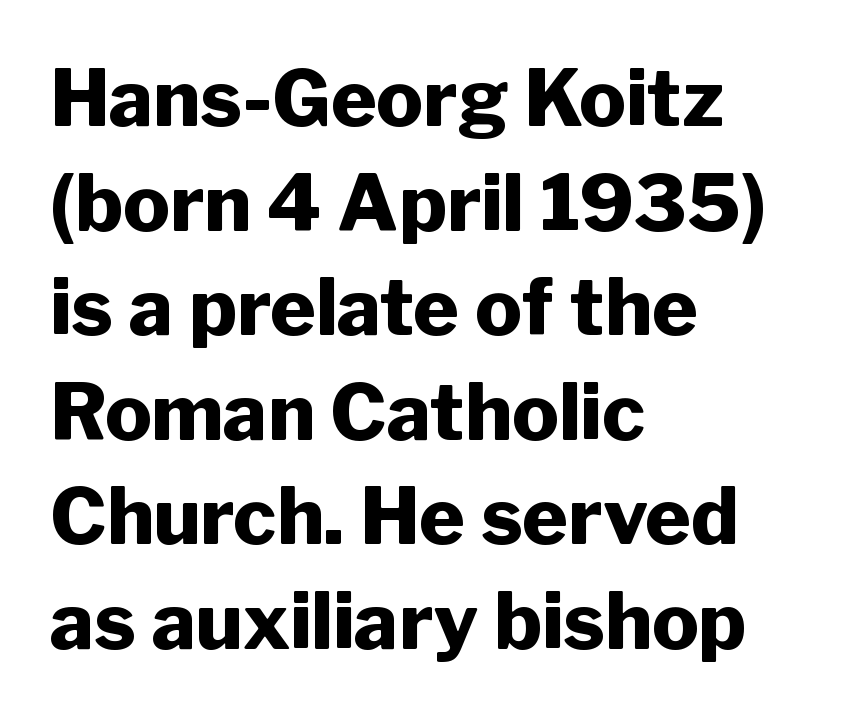
The image shows 78 px heavy sans-serif type, upright; set left-aligned, normal line spacing (1.34x), normal letter spacing, not underlined; low stroke contrast and a medium x-height.
